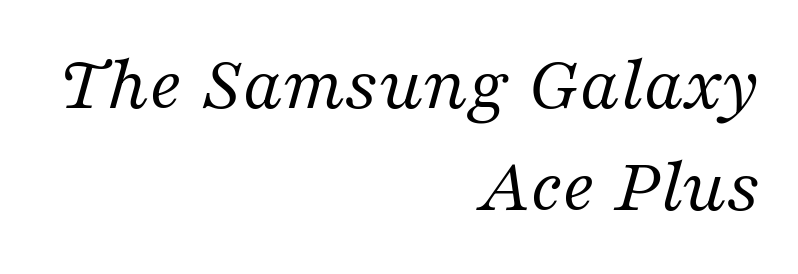
Q: Is the text bold? A: No.
Q: Is the text italic (slanted)? A: Yes, it leans right by about 16 degrees.
Q: Is the typeface a serif or a sans-serif typeface? A: Serif.
Q: Is the text underlined? A: No.
Q: How is the paragraph aligned? A: Right-aligned.
Q: Is the spacing between letters normal or unusually wide? A: Normal.
Q: Is the spacing between lines tight, normal or loose? A: Normal.
Q: Width (condensed, normal, or wide)? A: Normal.
Q: Stroke contrast? A: Medium.
Q: x-height? A: Medium.
Q: Monospaced? A: No.
